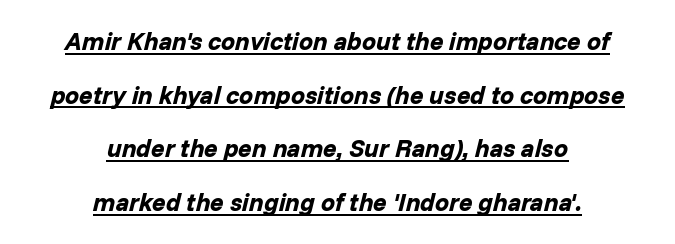
{"italic": "yes", "lean": "right", "slant_degrees": 14, "bold": "yes", "underline": "yes", "align": "center", "line_spacing": "loose", "line_spacing_ratio": 2.15, "letter_spacing": "normal", "letter_spacing_em": 0.0, "glyph_px": 25}
